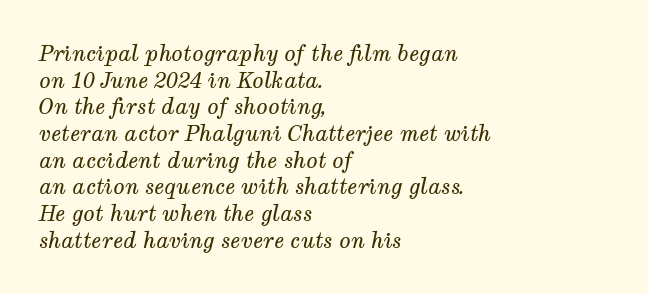
The image shows 21 px text type, italic (leaning right); set left-aligned, normal line spacing (1.27x), normal letter spacing, not underlined.
